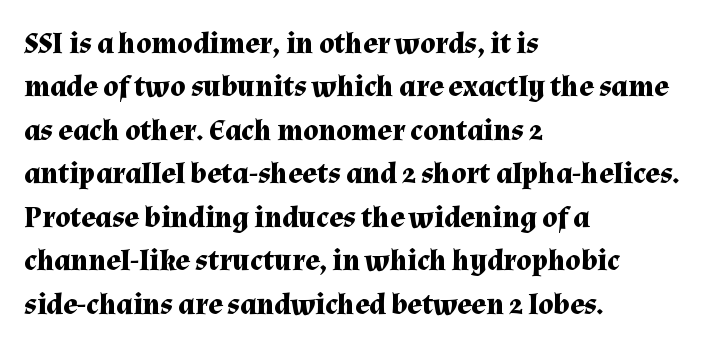
The glyphs have the mass of a bold cut. Does extra space separate the letters? No, they use regular spacing. Typographically, this falls in the serif category. Honestly, the row spacing looks completely unremarkable. Italic? Not at all — the glyphs are vertical. The face used here is proportionally spaced, like ordinary book or web type.
